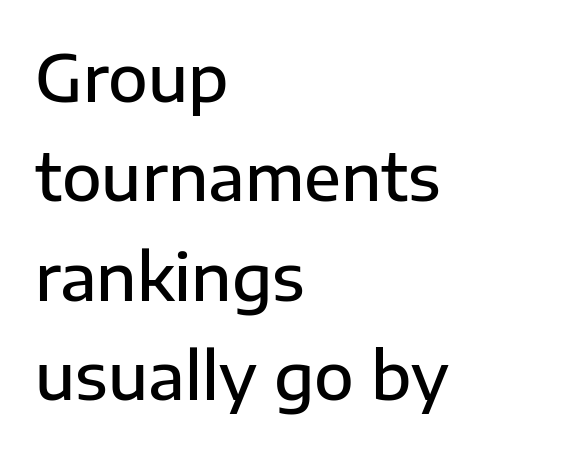
The image shows 65 px semibold sans-serif type, upright; set left-aligned, normal line spacing (1.53x), normal letter spacing, not underlined; low stroke contrast and a medium x-height.
